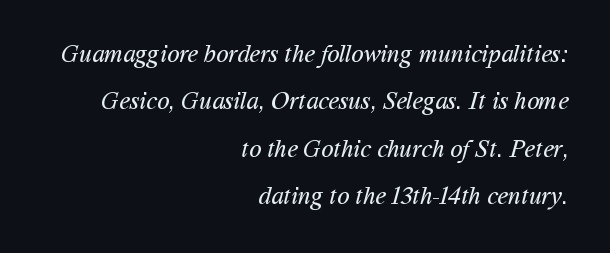
Q: Is the text bold? A: No.
Q: Is the text underlined? A: No.
Q: How is the paragraph aligned? A: Right-aligned.
Q: Is the spacing between letters normal or unusually wide? A: Normal.
Q: Is the spacing between lines tight, normal or loose? A: Loose.
